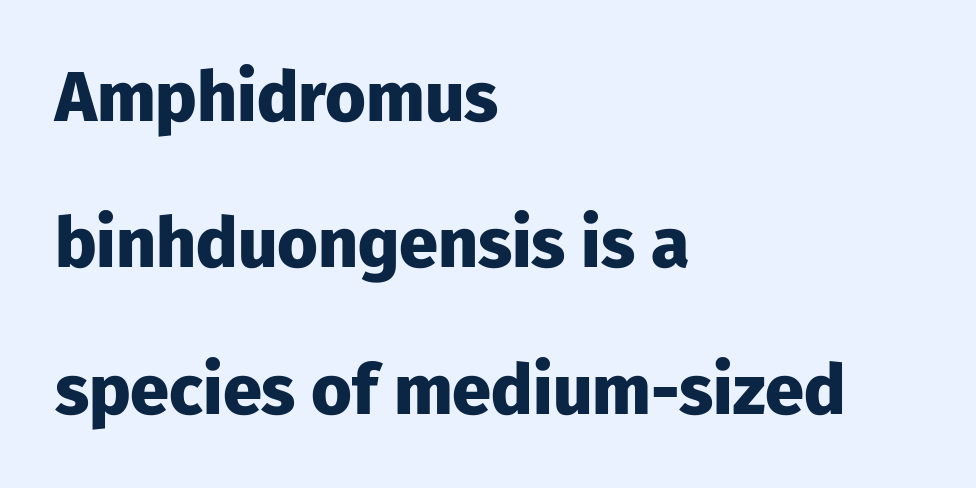
Q: Is the text bold? A: Yes.
Q: Is the text italic (slanted)? A: No, it is upright.
Q: Is the typeface a serif or a sans-serif typeface? A: Sans-serif.
Q: Is the text underlined? A: No.
Q: How is the paragraph aligned? A: Left-aligned.
Q: Is the spacing between letters normal or unusually wide? A: Normal.
Q: Is the spacing between lines tight, normal or loose? A: Loose.
Q: Width (condensed, normal, or wide)? A: Normal.
Q: Stroke contrast? A: Low.
Q: x-height? A: Medium.
Q: Monospaced? A: No.
